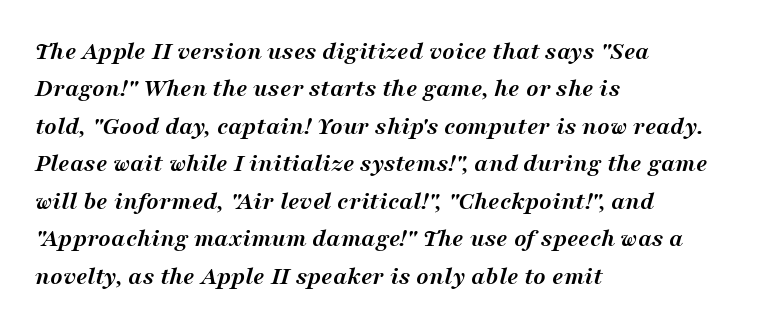
Q: Is the text bold? A: Yes.
Q: Is the text italic (slanted)? A: Yes, it leans right by about 16 degrees.
Q: Is the text underlined? A: No.
Q: How is the paragraph aligned? A: Left-aligned.
Q: Is the spacing between letters normal or unusually wide? A: Normal.
Q: Is the spacing between lines tight, normal or loose? A: Normal.
